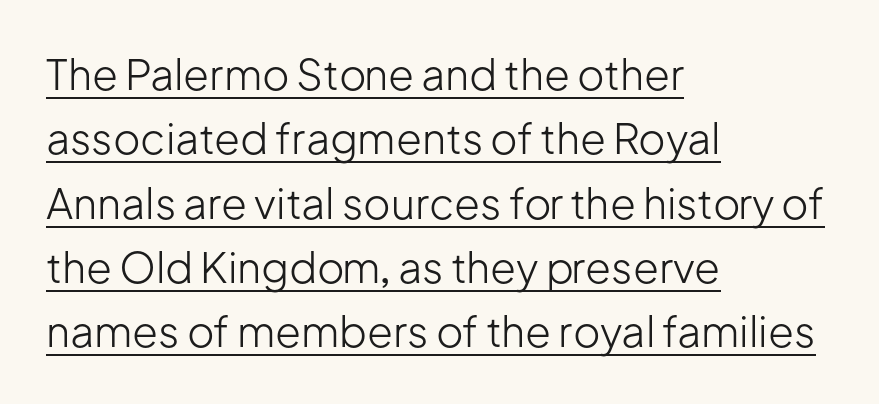
The image shows 42 px light sans-serif type, upright; set left-aligned, normal line spacing (1.53x), normal letter spacing, underlined; low stroke contrast and a medium x-height.
